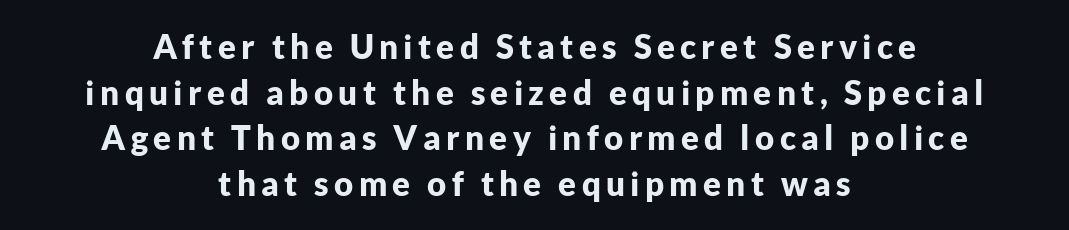
The image shows 33 px bold sans-serif type, upright; set centered, normal line spacing (1.38x), not underlined; low stroke contrast and a medium x-height.
